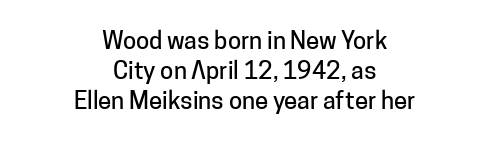
Q: Is the text italic (slanted)? A: No, it is upright.
Q: Is the text underlined? A: No.
Q: How is the paragraph aligned? A: Centered.
Q: Is the spacing between letters normal or unusually wide? A: Normal.
Q: Is the spacing between lines tight, normal or loose? A: Normal.
